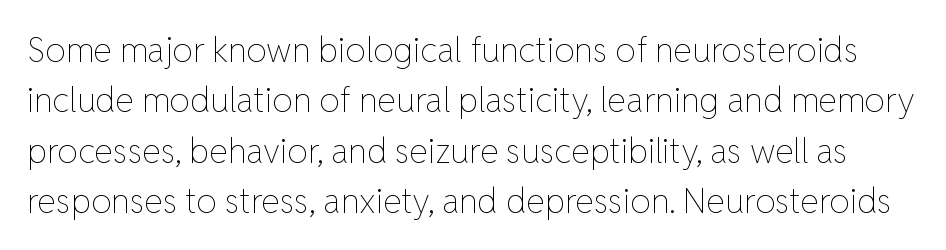
Q: Is the text bold? A: No.
Q: Is the text italic (slanted)? A: No, it is upright.
Q: Is the text underlined? A: No.
Q: Is the spacing between letters normal or unusually wide? A: Normal.
Q: Is the spacing between lines tight, normal or loose? A: Normal.
Q: Width (condensed, normal, or wide)? A: Normal.
Q: Stroke contrast? A: Low.
Q: x-height? A: Medium.
Q: Monospaced? A: No.
